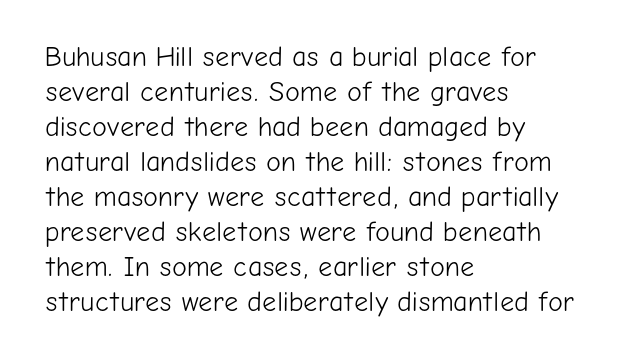
Q: Is the text bold? A: No.
Q: Is the text italic (slanted)? A: No, it is upright.
Q: Is the typeface a serif or a sans-serif typeface? A: Sans-serif.
Q: Is the text underlined? A: No.
Q: How is the paragraph aligned? A: Left-aligned.
Q: Is the spacing between letters normal or unusually wide? A: Normal.
Q: Is the spacing between lines tight, normal or loose? A: Normal.
Q: Width (condensed, normal, or wide)? A: Normal.
Q: Stroke contrast? A: Low.
Q: x-height? A: Medium.
Q: Monospaced? A: No.
